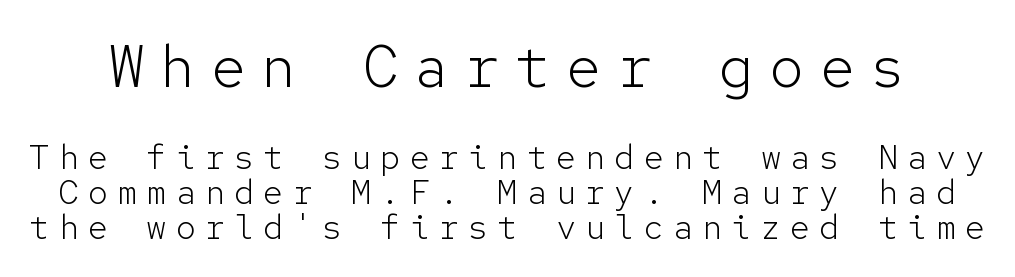
Fixed-width glyphs throughout — classic coding-font behaviour. The composition opens big and finishes small. Unlike a traditional serif, this face leaves its strokes unadorned. Compared with typical paragraphs, the rows here are closer together. Has an underline been added? It has not.
